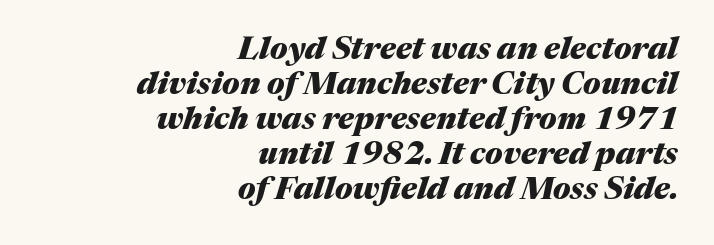
Q: Is the text bold? A: Yes.
Q: Is the text italic (slanted)? A: Yes, it leans right by about 17 degrees.
Q: Is the text underlined? A: No.
Q: How is the paragraph aligned? A: Right-aligned.
Q: Is the spacing between letters normal or unusually wide? A: Normal.
Q: Is the spacing between lines tight, normal or loose? A: Tight.
Q: Width (condensed, normal, or wide)? A: Normal.
Q: Stroke contrast? A: Medium.
Q: x-height? A: Medium.
Q: Monospaced? A: No.
